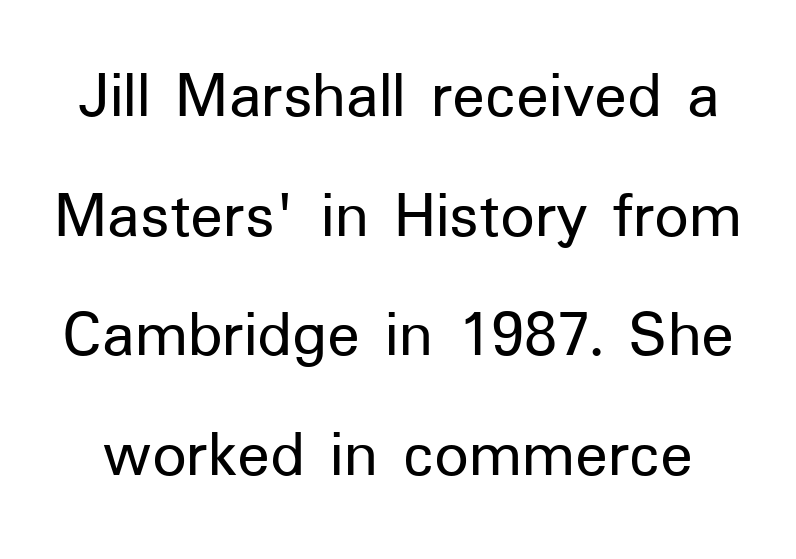
Q: Is the text italic (slanted)? A: No, it is upright.
Q: Is the typeface a serif or a sans-serif typeface? A: Sans-serif.
Q: Is the text underlined? A: No.
Q: Is the spacing between letters normal or unusually wide? A: Normal.
Q: Width (condensed, normal, or wide)? A: Normal.
Q: Stroke contrast? A: Low.
Q: x-height? A: Medium.
Q: Monospaced? A: No.
